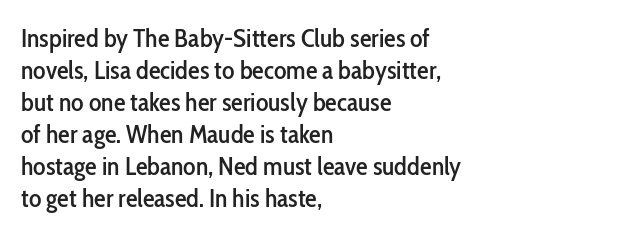
Q: Is the text italic (slanted)? A: No, it is upright.
Q: Is the text underlined? A: No.
Q: How is the paragraph aligned? A: Left-aligned.
Q: Is the spacing between letters normal or unusually wide? A: Normal.
